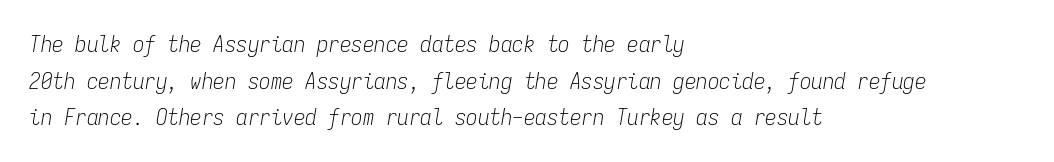
Check the space under the baseline: it is left empty. Layout note: lines flush left. The type is set solid horizontally, with unmodified tracking. Stem width sits at or under what a default text font uses. The text carries the slant typical of an italic or oblique font. Quick note: interline space is typical.
